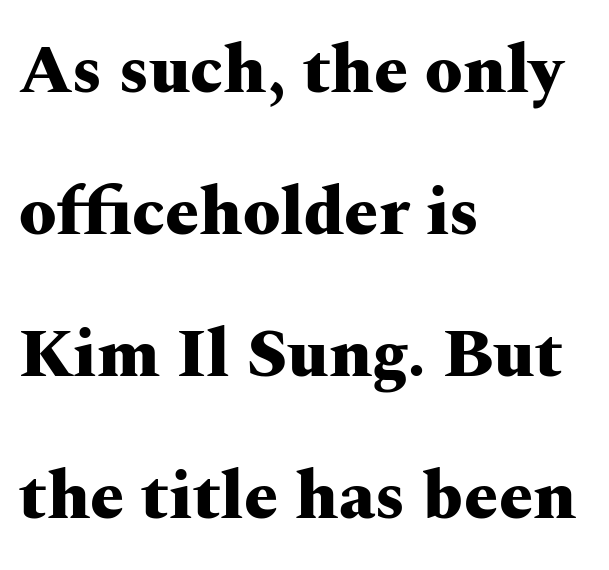
Lines of text with bare space underneath. Quick note: not italic, upright. In terms of letterform style, serifs are clearly present. Weight: bold.
